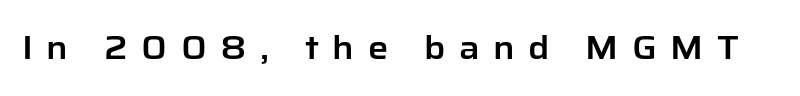
The image shows 32 px sans-serif type, upright; set unusually wide letter spacing (+0.42 em), not underlined; low stroke contrast and a medium x-height.
